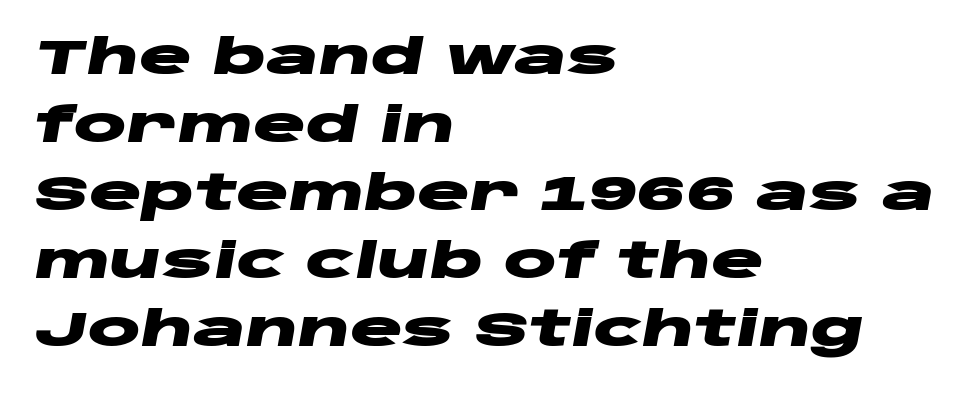
The image shows 49 px heavy, wide type, italic (leaning right); set left-aligned, normal line spacing (1.39x), normal letter spacing, not underlined; low stroke contrast and a large x-height.
